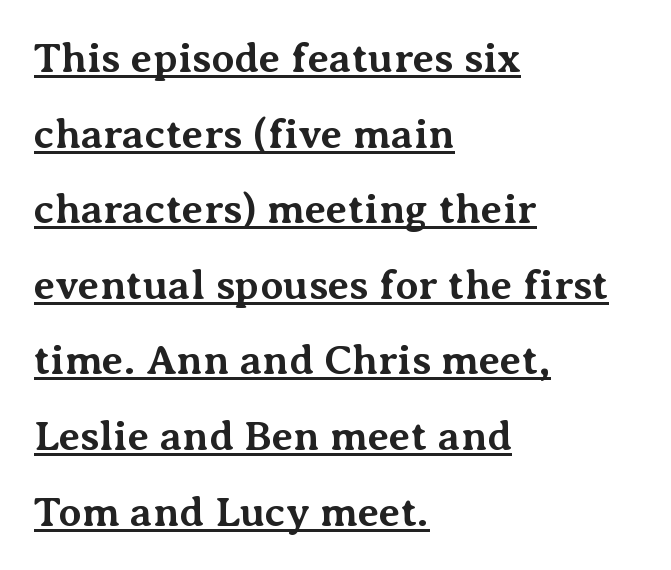
Q: Is the text bold? A: Yes.
Q: Is the text italic (slanted)? A: No, it is upright.
Q: Is the typeface a serif or a sans-serif typeface? A: Serif.
Q: Is the text underlined? A: Yes.
Q: How is the paragraph aligned? A: Left-aligned.
Q: Is the spacing between letters normal or unusually wide? A: Normal.
Q: Width (condensed, normal, or wide)? A: Normal.
Q: Stroke contrast? A: Medium.
Q: x-height? A: Medium.
Q: Monospaced? A: No.
